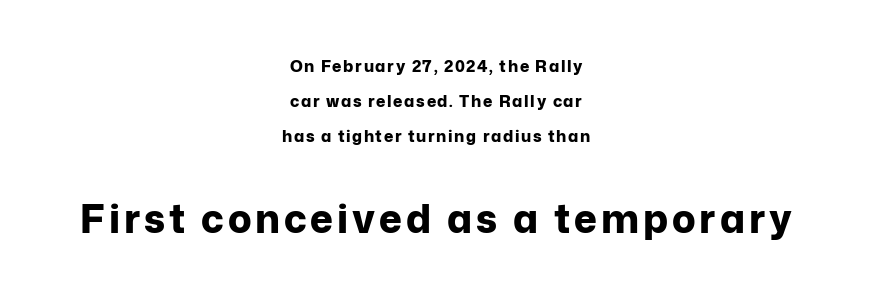
{"serif": "no", "italic": "no", "bold": "yes", "weight": "bold", "width": "normal", "stroke_contrast": "low", "x_height": "medium", "monospaced": "no", "underline": "no", "align": "center", "line_spacing": "loose", "line_spacing_ratio": 2.19, "larger_block": "second", "size_ratio": 2.44, "glyph_px": 39}
